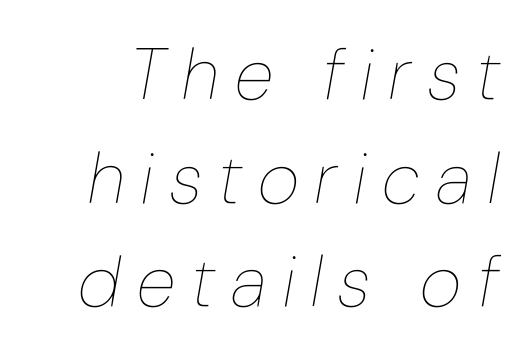
This rendering widens character spacing well past its baseline value. A normal amount of white space separates one row of letters from the next. Each stroke keeps to a modest, everyday thickness or less. The whole block is typeset with a tilt.
